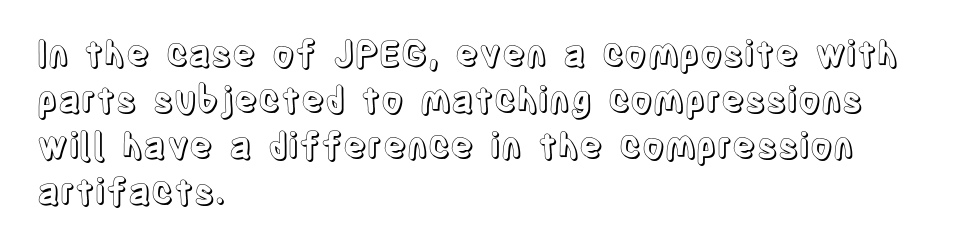
Q: Is the text italic (slanted)? A: No, it is upright.
Q: Is the text underlined? A: No.
Q: How is the paragraph aligned? A: Left-aligned.
Q: Is the spacing between letters normal or unusually wide? A: Normal.
Q: Is the spacing between lines tight, normal or loose? A: Normal.
Q: Width (condensed, normal, or wide)? A: Condensed.
Q: x-height? A: Large.
Q: Monospaced? A: No.
